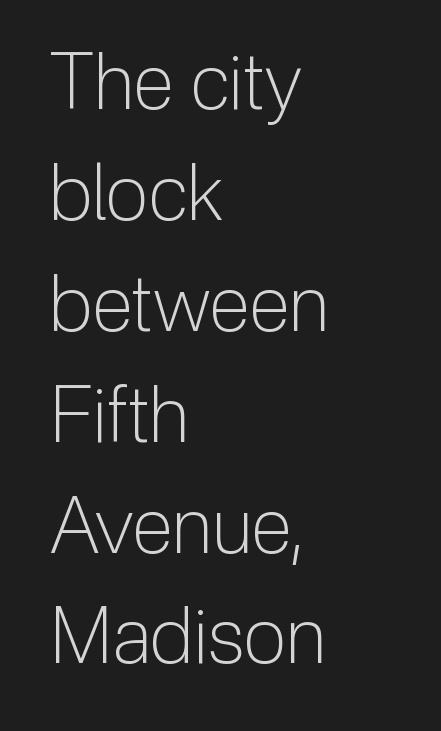
The image shows 77 px light sans-serif type, upright; set left-aligned, normal line spacing (1.44x), normal letter spacing, not underlined; low stroke contrast and a medium x-height.
